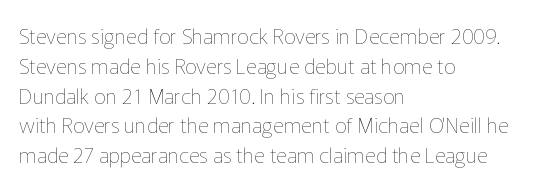
Quick note: interline space is typical. Nothing unusual about the tracking: characters are spaced as the font intends. Unmarked baselines from the first word to the last. No italicization has been applied; the sample stays upright.
